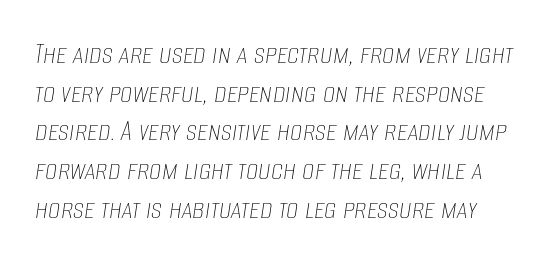
Q: Is the text bold? A: No.
Q: Is the text italic (slanted)? A: Yes, it leans right by about 8 degrees.
Q: Is the text underlined? A: No.
Q: Is the spacing between letters normal or unusually wide? A: Normal.
Q: Is the spacing between lines tight, normal or loose? A: Normal.
Q: Width (condensed, normal, or wide)? A: Condensed.
Q: Stroke contrast? A: Low.
Q: x-height? A: Large.
Q: Monospaced? A: No.
